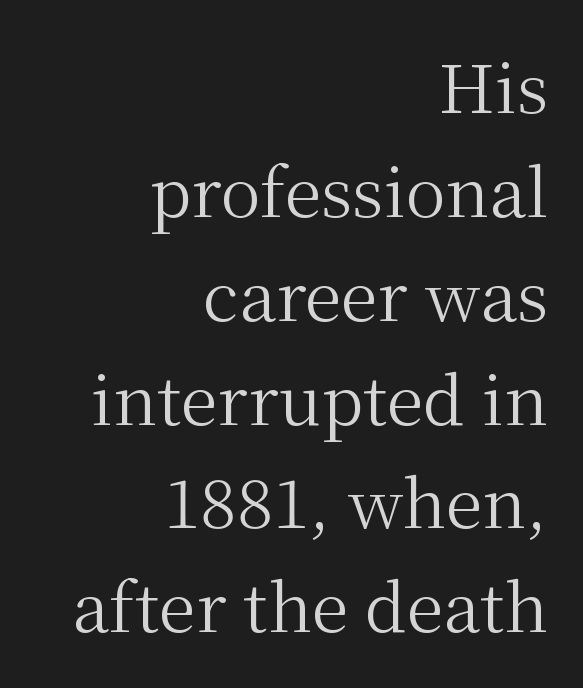
Q: Is the text bold? A: No.
Q: Is the text italic (slanted)? A: No, it is upright.
Q: Is the typeface a serif or a sans-serif typeface? A: Serif.
Q: Is the text underlined? A: No.
Q: How is the paragraph aligned? A: Right-aligned.
Q: Is the spacing between letters normal or unusually wide? A: Normal.
Q: Is the spacing between lines tight, normal or loose? A: Normal.
Q: Width (condensed, normal, or wide)? A: Normal.
Q: Stroke contrast? A: Medium.
Q: x-height? A: Medium.
Q: Monospaced? A: No.
